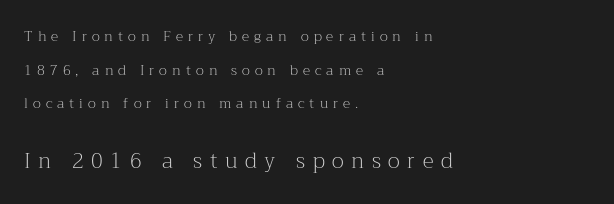
{"italic": "no", "bold": "no", "underline": "no", "align": "left", "line_spacing": "loose", "line_spacing_ratio": 2.4, "letter_spacing": "wide", "letter_spacing_em": 0.36, "larger_block": "second", "size_ratio": 1.5, "glyph_px": 21}
